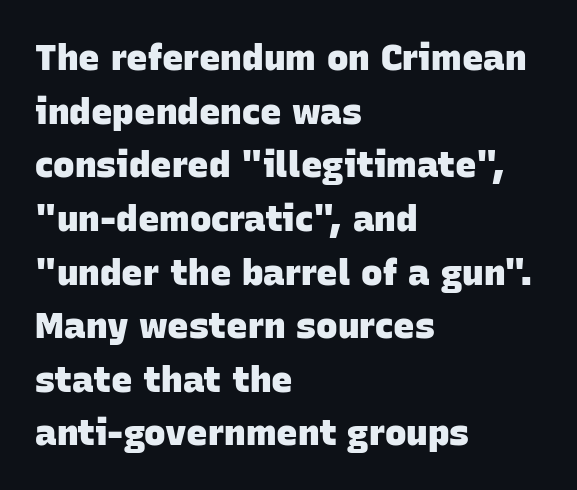
The image shows 36 px heavy sans-serif type; set left-aligned, normal line spacing (1.49x), normal letter spacing, not underlined; low stroke contrast and a large x-height.
